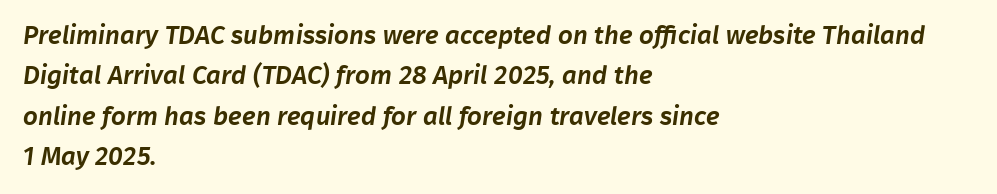
How would I describe the line gaps? Plain and ordinary. Caption: multi-line text, flush left, ragged right. The words here are not underlined. Tracking here is standard; glyphs follow each other at the usual distance.
